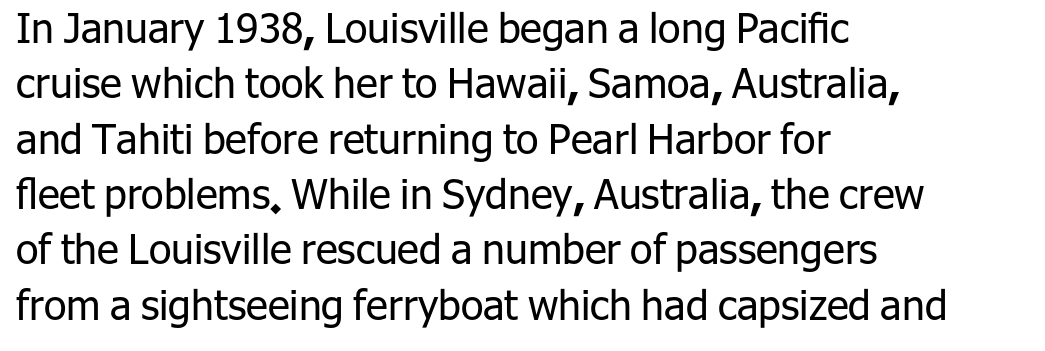
Q: Is the text bold? A: No.
Q: Is the text italic (slanted)? A: No, it is upright.
Q: Is the typeface a serif or a sans-serif typeface? A: Sans-serif.
Q: Is the text underlined? A: No.
Q: How is the paragraph aligned? A: Left-aligned.
Q: Is the spacing between letters normal or unusually wide? A: Normal.
Q: Is the spacing between lines tight, normal or loose? A: Normal.
Q: Width (condensed, normal, or wide)? A: Normal.
Q: Stroke contrast? A: Low.
Q: x-height? A: Medium.
Q: Monospaced? A: No.
